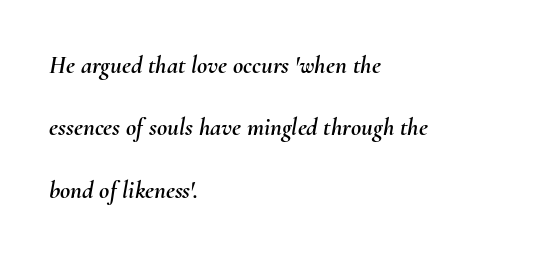
{"italic": "yes", "lean": "right", "slant_degrees": 10, "underline": "no", "align": "left", "line_spacing": "loose", "line_spacing_ratio": 2.5, "letter_spacing": "normal", "letter_spacing_em": 0.0, "glyph_px": 25}
